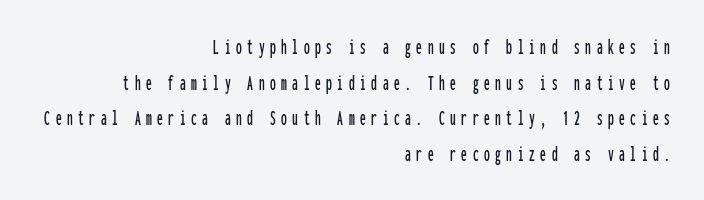
Q: Is the text italic (slanted)? A: No, it is upright.
Q: Is the text underlined? A: No.
Q: How is the paragraph aligned? A: Right-aligned.
Q: Is the spacing between letters normal or unusually wide? A: Unusually wide.
Q: Is the spacing between lines tight, normal or loose? A: Normal.
